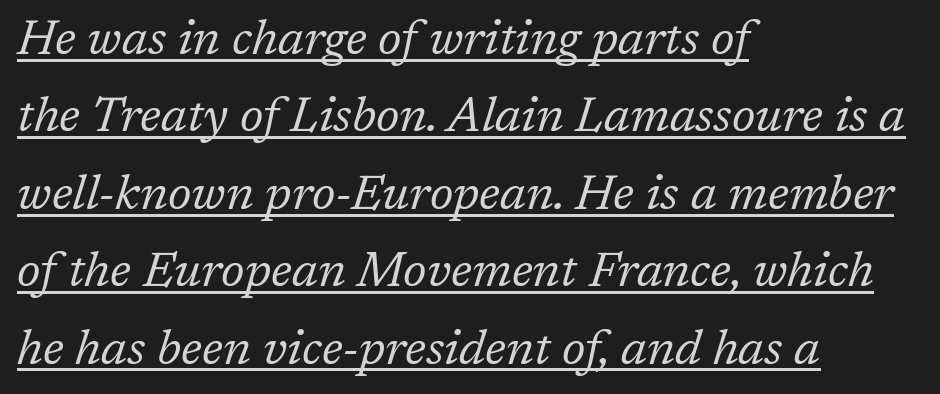
The ragged edge is on the right, which tells us the setting is flush left. Varying glyph widths throughout — classic text-font behaviour. The characters are drawn with everyday or finer stroke widths. The horizontal fit of the characters is conventional and even. Check where the strokes stop: tiny serifs finish them off.
